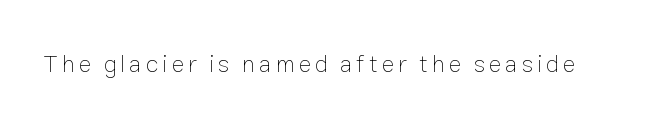
The image shows 24 px text type, upright; set not underlined.
